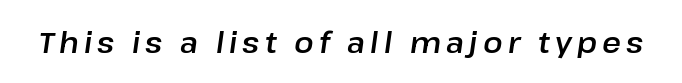
The image shows 29 px text type, italic (leaning right); set not underlined; low stroke contrast and a medium x-height.
